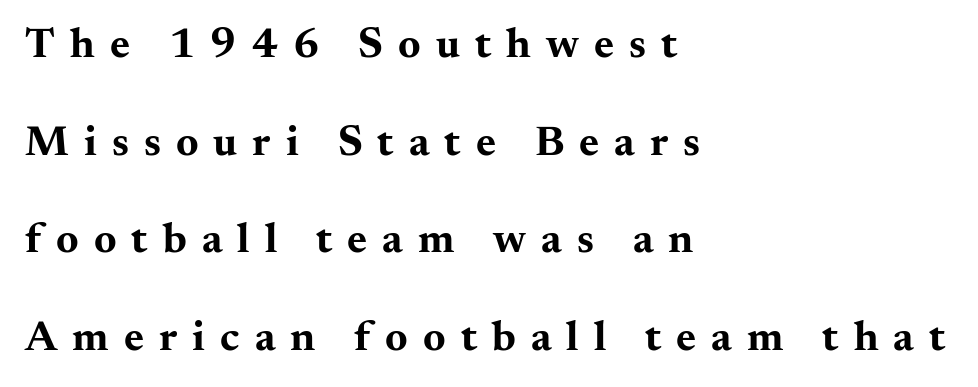
{"serif": "yes", "italic": "no", "bold": "yes", "weight": "bold", "width": "wide", "stroke_contrast": "medium", "x_height": "small", "monospaced": "no", "underline": "no", "align": "left", "line_spacing": "loose", "line_spacing_ratio": 2.27, "letter_spacing": "wide", "letter_spacing_em": 0.35, "glyph_px": 43}
